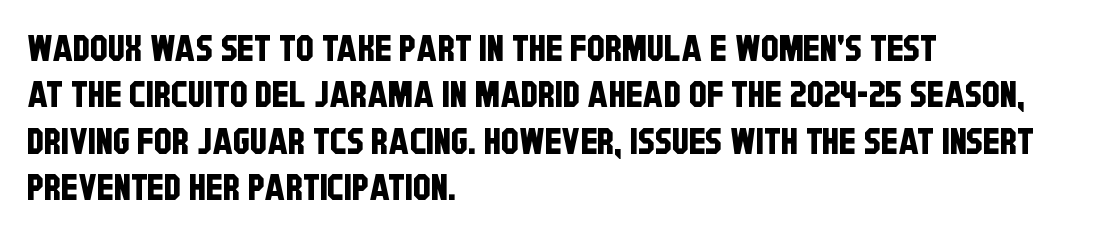
Spacing verdict: proportional, widths tailored to each character. Evenly set lines give the paragraph a standard silhouette. Casual observation: everything's shoved over to the left. The face used here is a sans, in the tradition of grotesques and geometrics.
